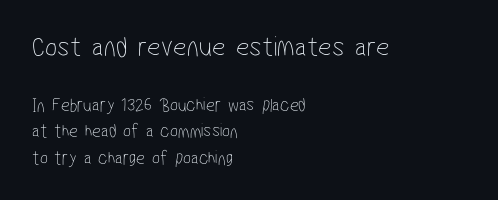
Q: Is the text bold? A: No.
Q: Is the typeface a serif or a sans-serif typeface? A: Sans-serif.
Q: Is the text underlined? A: No.
Q: How is the paragraph aligned? A: Left-aligned.
Q: Is the spacing between letters normal or unusually wide? A: Normal.
Q: Is the spacing between lines tight, normal or loose? A: Normal.
Q: Which block of text is set in a larger size, the first (top) or the second (bottom)? A: The first (top) one.
Q: Width (condensed, normal, or wide)? A: Condensed.
Q: Stroke contrast? A: Low.
Q: x-height? A: Medium.
Q: Monospaced? A: No.
